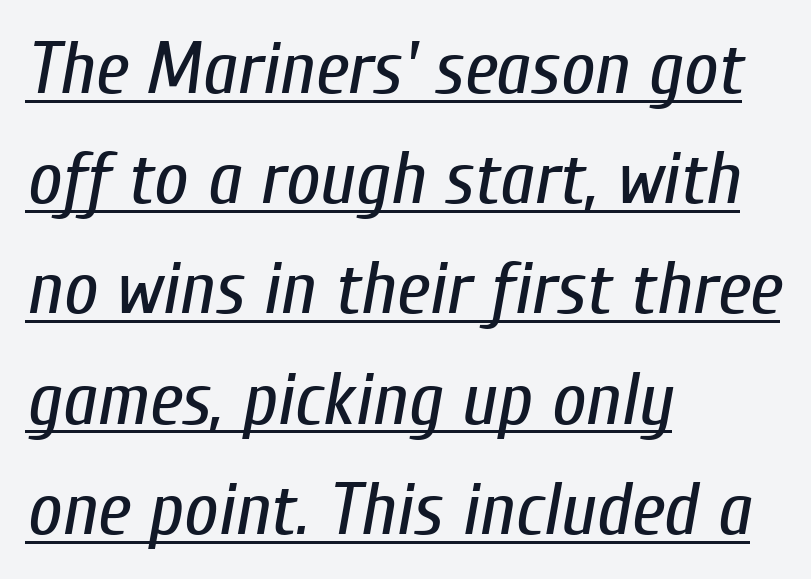
Q: Is the text bold? A: No.
Q: Is the text italic (slanted)? A: Yes, it leans right by about 10 degrees.
Q: Is the text underlined? A: Yes.
Q: How is the paragraph aligned? A: Left-aligned.
Q: Is the spacing between letters normal or unusually wide? A: Normal.
Q: Is the spacing between lines tight, normal or loose? A: Normal.
Q: Width (condensed, normal, or wide)? A: Condensed.
Q: Stroke contrast? A: Low.
Q: x-height? A: Medium.
Q: Monospaced? A: No.
